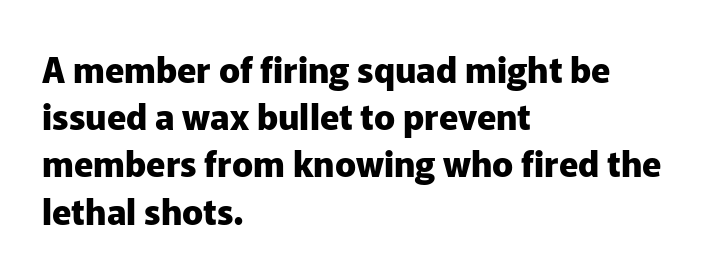
{"serif": "no", "italic": "no", "bold": "yes", "weight": "heavy", "width": "normal", "stroke_contrast": "low", "x_height": "medium", "monospaced": "no", "underline": "no", "align": "left", "line_spacing": "normal", "line_spacing_ratio": 1.35, "letter_spacing": "normal", "letter_spacing_em": 0.0, "glyph_px": 35}
